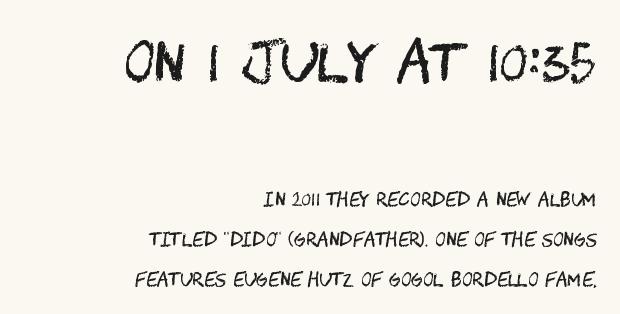
Q: Is the text bold? A: No.
Q: Is the text italic (slanted)? A: No, it is upright.
Q: Is the typeface a serif or a sans-serif typeface? A: Sans-serif.
Q: Is the text underlined? A: No.
Q: How is the paragraph aligned? A: Right-aligned.
Q: Is the spacing between letters normal or unusually wide? A: Normal.
Q: Is the spacing between lines tight, normal or loose? A: Loose.
Q: Which block of text is set in a larger size, the first (top) or the second (bottom)? A: The first (top) one.
Q: Width (condensed, normal, or wide)? A: Condensed.
Q: Stroke contrast? A: Medium.
Q: x-height? A: Large.
